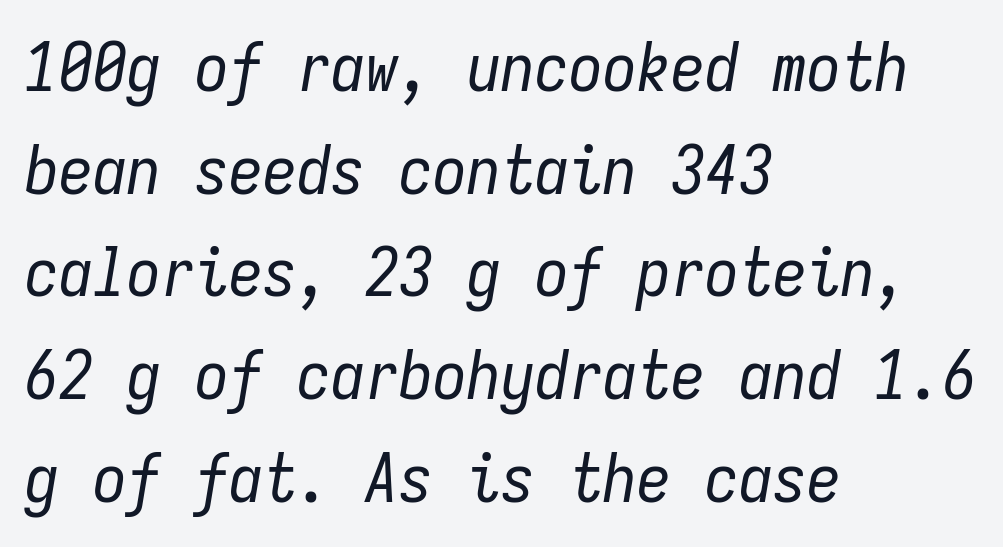
Q: Is the text bold? A: No.
Q: Is the text italic (slanted)? A: Yes, it leans right by about 9 degrees.
Q: Is the text underlined? A: No.
Q: How is the paragraph aligned? A: Left-aligned.
Q: Is the spacing between letters normal or unusually wide? A: Normal.
Q: Is the spacing between lines tight, normal or loose? A: Normal.
Q: Width (condensed, normal, or wide)? A: Condensed.
Q: Stroke contrast? A: Low.
Q: x-height? A: Medium.
Q: Monospaced? A: Yes.
